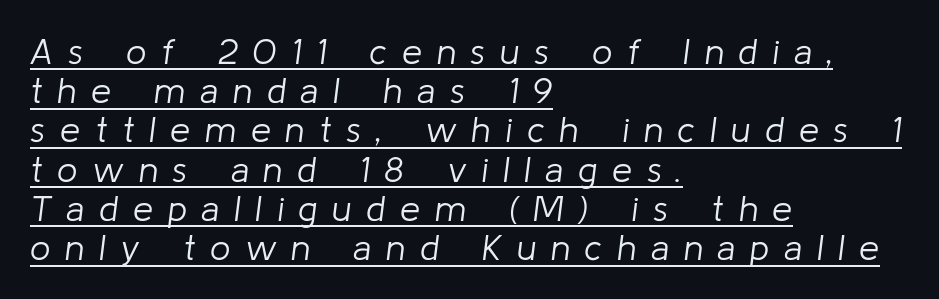
Q: Is the text bold? A: No.
Q: Is the text italic (slanted)? A: Yes, it leans right by about 8 degrees.
Q: Is the text underlined? A: Yes.
Q: How is the paragraph aligned? A: Left-aligned.
Q: Is the spacing between letters normal or unusually wide? A: Unusually wide.
Q: Is the spacing between lines tight, normal or loose? A: Tight.
Q: Width (condensed, normal, or wide)? A: Normal.
Q: Stroke contrast? A: Low.
Q: x-height? A: Medium.
Q: Monospaced? A: No.
